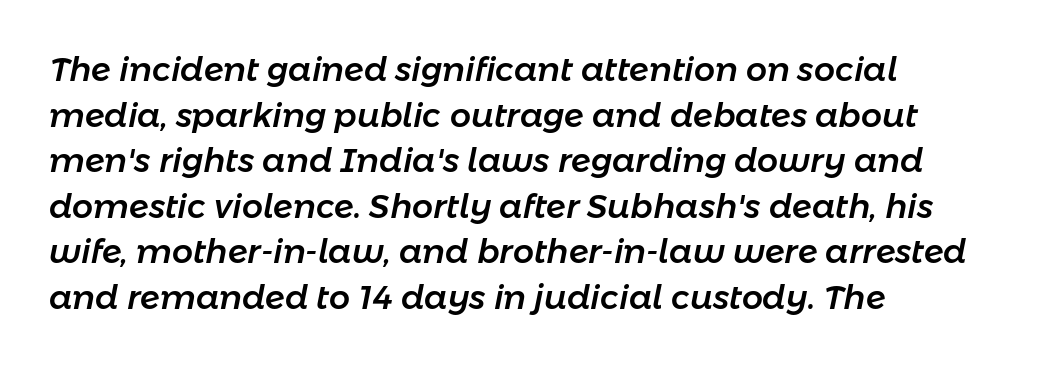
Q: Is the text italic (slanted)? A: Yes, it leans right by about 11 degrees.
Q: Is the text underlined? A: No.
Q: How is the paragraph aligned? A: Left-aligned.
Q: Is the spacing between letters normal or unusually wide? A: Normal.
Q: Is the spacing between lines tight, normal or loose? A: Normal.
Q: Width (condensed, normal, or wide)? A: Normal.
Q: Stroke contrast? A: Low.
Q: x-height? A: Medium.
Q: Monospaced? A: No.
